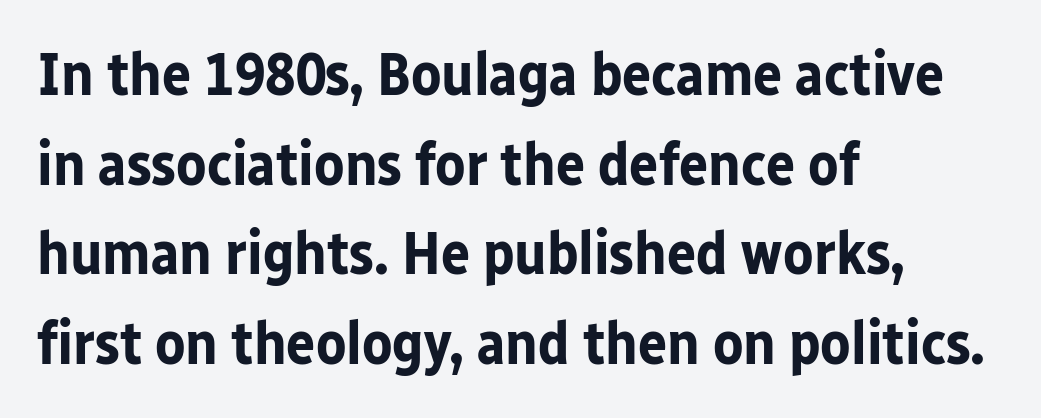
The image shows 61 px bold sans-serif type, upright; set left-aligned, normal line spacing (1.47x), normal letter spacing, not underlined; low stroke contrast and a medium x-height.
